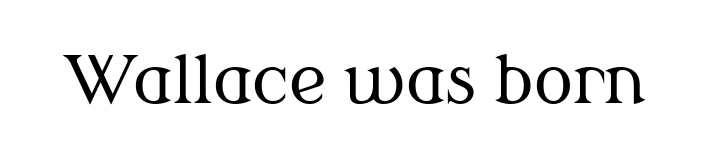
Q: Is the text bold? A: No.
Q: Is the text italic (slanted)? A: No, it is upright.
Q: Is the typeface a serif or a sans-serif typeface? A: Serif.
Q: Is the text underlined? A: No.
Q: Is the spacing between letters normal or unusually wide? A: Normal.
Q: Width (condensed, normal, or wide)? A: Normal.
Q: Stroke contrast? A: Medium.
Q: x-height? A: Medium.
Q: Monospaced? A: No.
